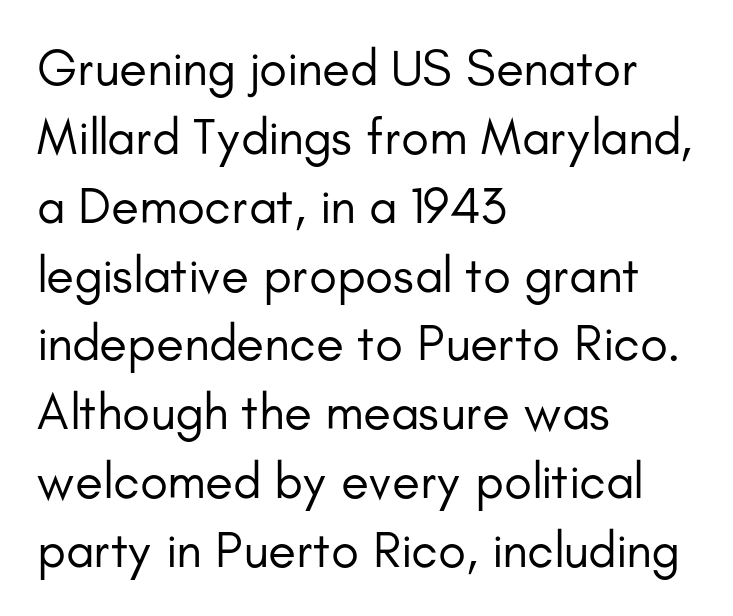
Q: Is the text bold? A: No.
Q: Is the text italic (slanted)? A: No, it is upright.
Q: Is the typeface a serif or a sans-serif typeface? A: Sans-serif.
Q: Is the text underlined? A: No.
Q: How is the paragraph aligned? A: Left-aligned.
Q: Is the spacing between letters normal or unusually wide? A: Normal.
Q: Is the spacing between lines tight, normal or loose? A: Normal.
Q: Width (condensed, normal, or wide)? A: Normal.
Q: Stroke contrast? A: Low.
Q: x-height? A: Small.
Q: Monospaced? A: No.
